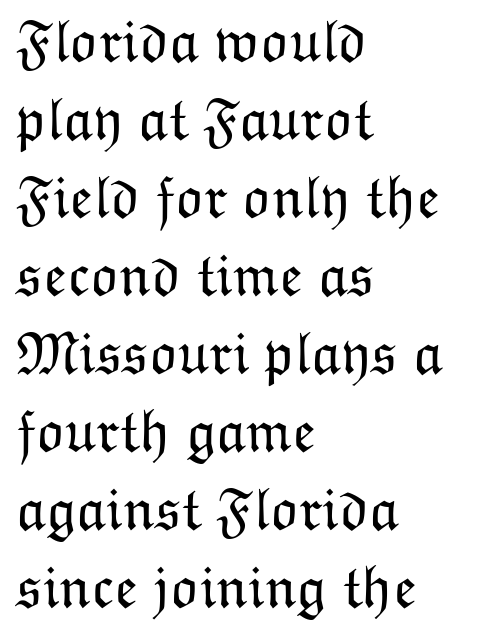
{"italic": "no", "bold": "no", "weight": "light", "width": "normal", "stroke_contrast": "low", "x_height": "medium", "monospaced": "no", "underline": "no", "align": "left", "line_spacing": "normal", "line_spacing_ratio": 1.3, "letter_spacing": "normal", "letter_spacing_em": 0.0, "glyph_px": 60}
